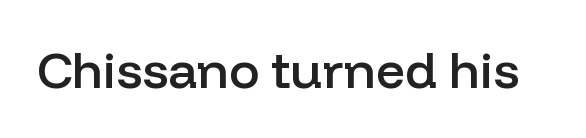
The letterforms sit shoulder to shoulder at normal distance. Note the varied advance widths — an 'i' is clearly narrower than an 'm'. Observe the absence of serifs on each vertical stroke in this sample. A semibold gives these letters moderate extra thickness, short of bold.
